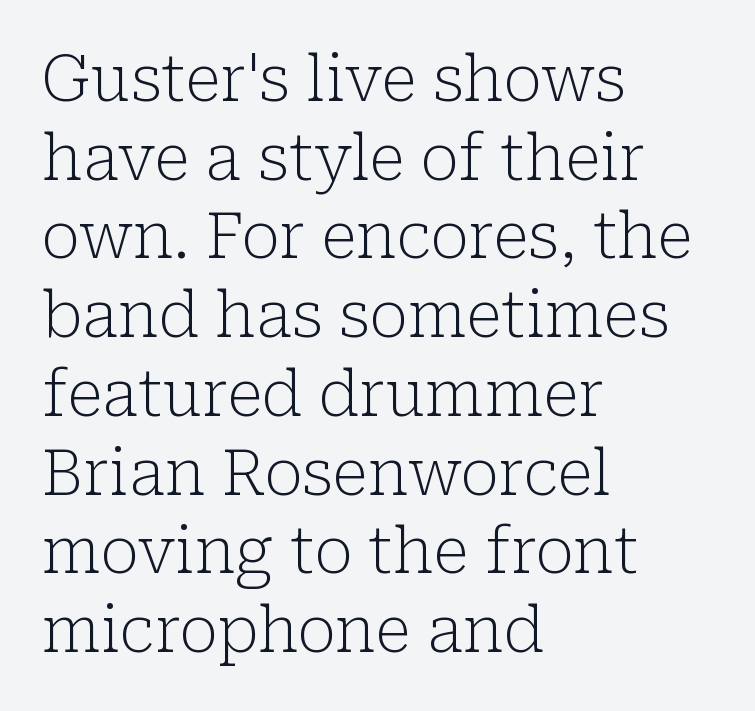
{"serif": "yes", "italic": "no", "bold": "no", "weight": "light", "width": "normal", "stroke_contrast": "low", "x_height": "medium", "monospaced": "no", "underline": "no", "align": "left", "line_spacing": "normal", "line_spacing_ratio": 1.25, "letter_spacing": "normal", "letter_spacing_em": 0.0, "glyph_px": 63}
